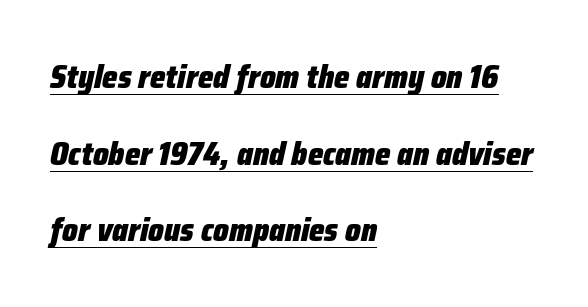
The image shows 33 px heavy, condensed type, italic (leaning right); set left-aligned, loose line spacing (2.32x), normal letter spacing, underlined; low stroke contrast and a medium x-height.
